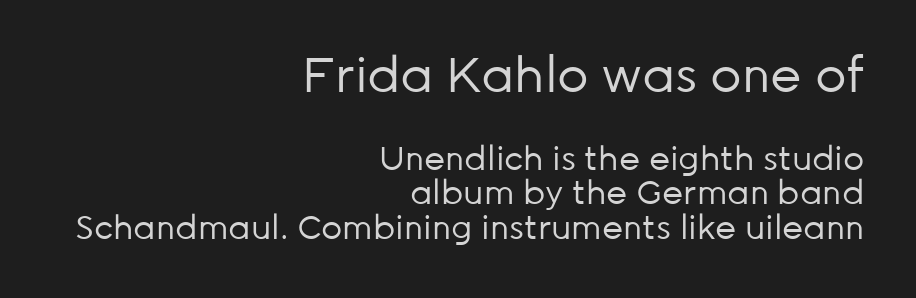
{"serif": "no", "italic": "no", "bold": "no", "weight": "regular", "width": "normal", "stroke_contrast": "low", "x_height": "medium", "monospaced": "no", "underline": "no", "align": "right", "line_spacing": "tight", "line_spacing_ratio": 1.05, "letter_spacing": "normal", "letter_spacing_em": 0.0, "larger_block": "first", "size_ratio": 1.48, "glyph_px": 49}
